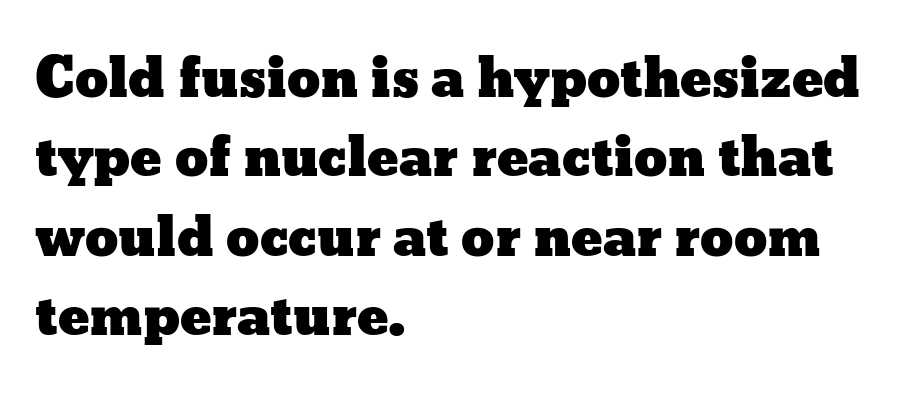
The image shows 53 px wide type, upright; set left-aligned, normal line spacing (1.5x), normal letter spacing, not underlined; low stroke contrast and a medium x-height.
